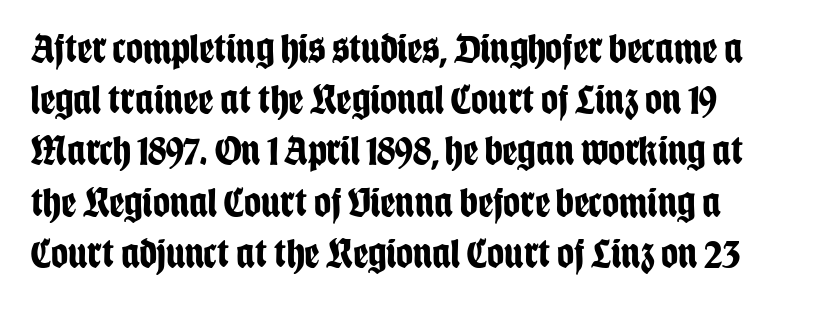
The image shows 42 px bold, condensed sans-serif type, upright; set line spacing 1.22x, normal letter spacing, not underlined; low stroke contrast and a large x-height.
